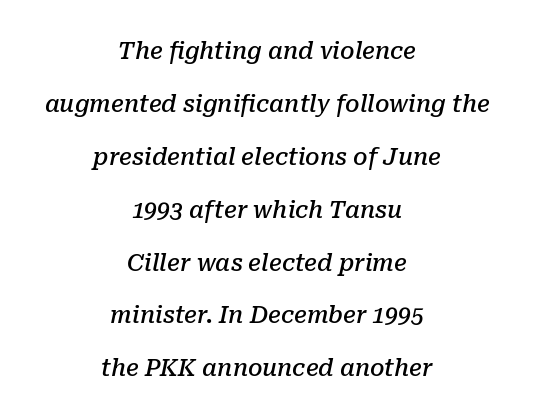
{"italic": "yes", "lean": "right", "slant_degrees": 10, "bold": "semi", "underline": "no", "align": "center", "line_spacing": "loose", "line_spacing_ratio": 2.3, "letter_spacing": "normal", "letter_spacing_em": 0.0, "glyph_px": 23}
